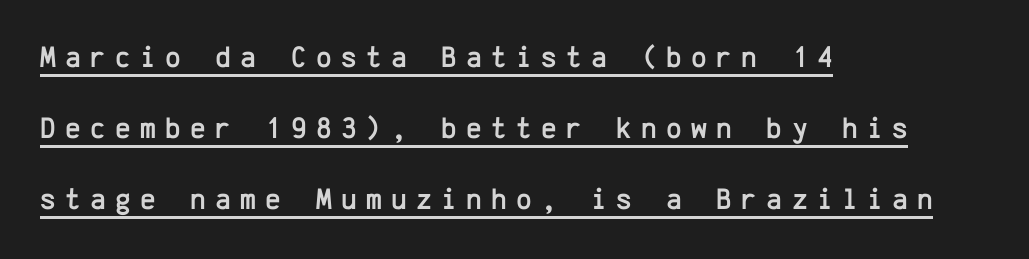
The face used here is monospaced, like something from a code editor. Which margin do the lines hug? The left one — the right edge is uneven. Descenders here cross a horizontal rule under the line. How would I describe the line gaps? Wide and relaxed. The glyphs in this specimen are sans serif. Words appear elongated and porous because spacing is wide.
